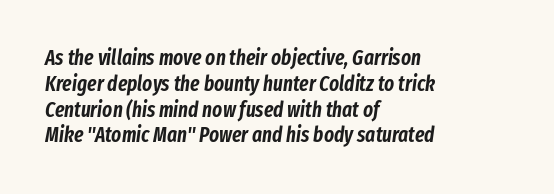
The image shows 21 px text type, italic (leaning right); set left-aligned, line spacing 1.23x, normal letter spacing, not underlined.
